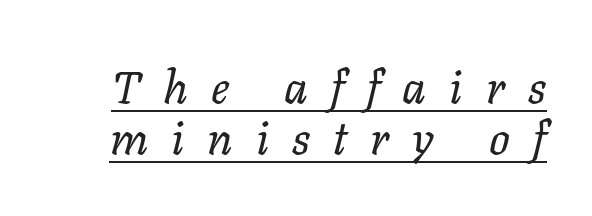
The image shows 46 px regular-weight type, italic (leaning right); set tight line spacing (1.11x), unusually wide letter spacing (+0.5 em), underlined; low stroke contrast and a medium x-height.
